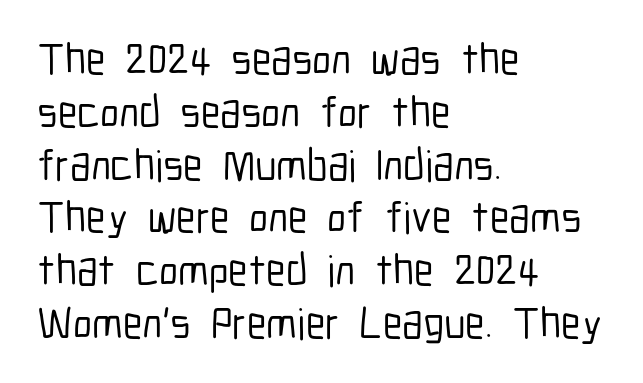
The string is rendered with underlining switched off. Each word holds together tightly as a unit, with standard inter-letter gaps. Horizontally, the lines are justified to the leading edge only. Nope, not italic — everything's standing straight. Note: no serifs on the glyphs. Think of a printed novel: that variable character pitch is what you see here.
